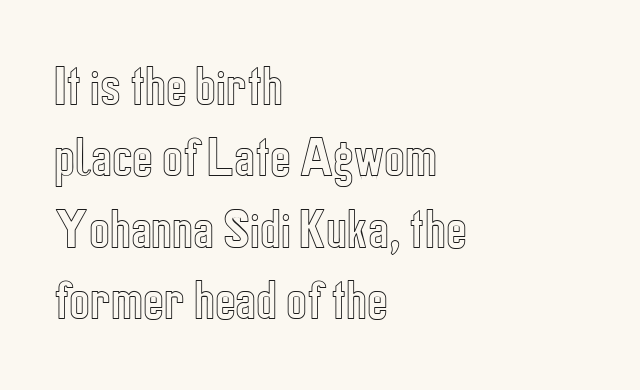
The image shows 44 px condensed type, upright; set left-aligned, normal line spacing (1.62x), normal letter spacing, not underlined; a medium x-height.
